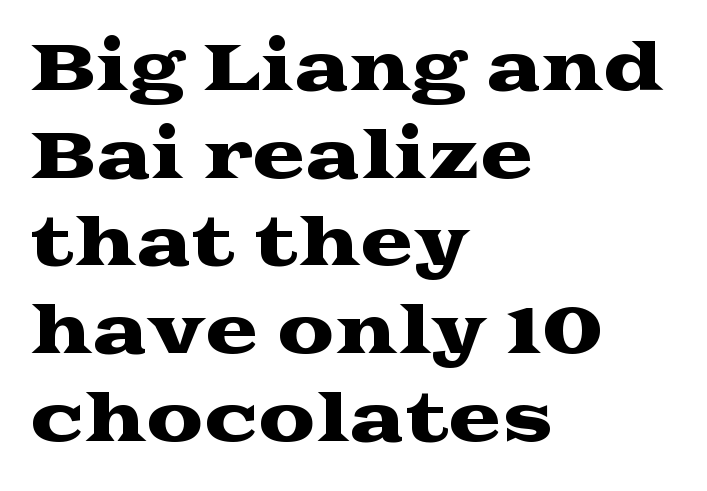
Between one letter and the next there's only the usual sliver of space. The characters display serif detailing at their extremities. The letters advance in unequal steps, a hallmark of proportional type. Unmarked baselines from the first word to the last. The typesetter chose a ragged-right arrangement here. Italic? Not at all — the glyphs are vertical.
